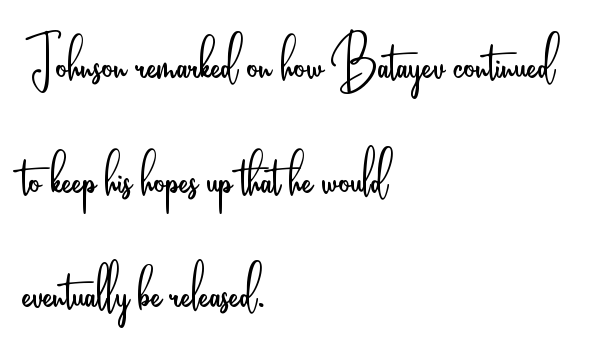
Q: Is the text bold? A: No.
Q: Is the typeface a serif or a sans-serif typeface? A: Sans-serif.
Q: Is the text underlined? A: No.
Q: How is the paragraph aligned? A: Left-aligned.
Q: Is the spacing between letters normal or unusually wide? A: Normal.
Q: Is the spacing between lines tight, normal or loose? A: Normal.
Q: Width (condensed, normal, or wide)? A: Condensed.
Q: Stroke contrast? A: Low.
Q: x-height? A: Small.
Q: Monospaced? A: No.
